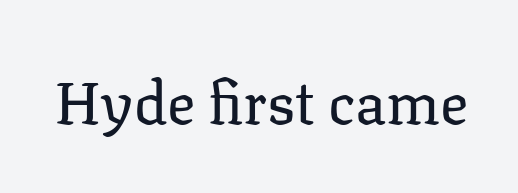
{"serif": "yes", "italic": "no", "bold": "no", "weight": "regular", "width": "normal", "stroke_contrast": "low", "x_height": "medium", "monospaced": "no", "underline": "no", "letter_spacing": "normal", "letter_spacing_em": 0.0, "glyph_px": 59}
